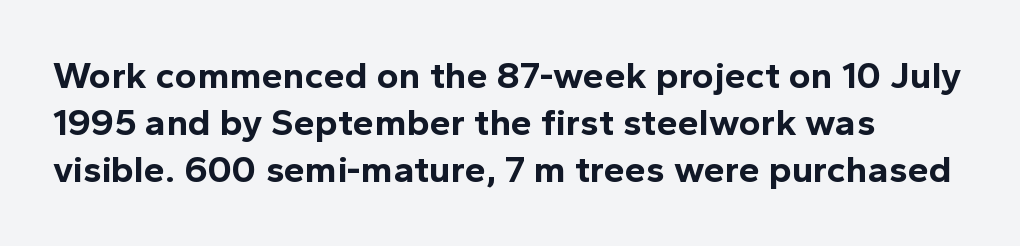
Do the characters align in a grid? No, the font is proportional. Quick note: underline off. This is the regular roman posture of the typeface. Does extra space separate the letters? No, they use regular spacing.
